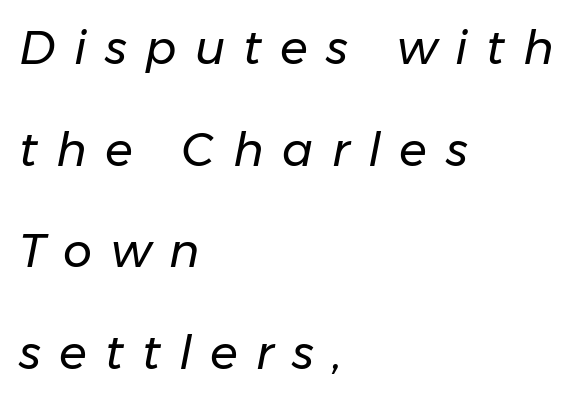
The image shows 46 px regular-weight type, italic (leaning right); set left-aligned, loose line spacing (2.21x), unusually wide letter spacing (+0.4 em), not underlined; low stroke contrast and a medium x-height.
